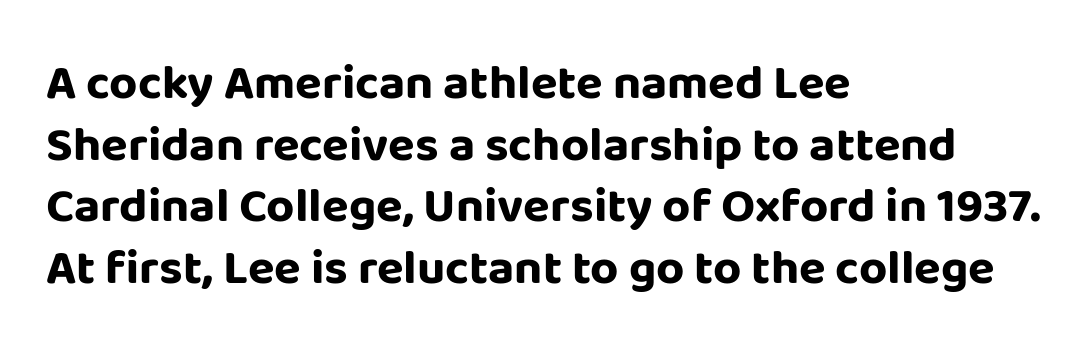
Q: Is the text bold? A: Yes.
Q: Is the text italic (slanted)? A: No, it is upright.
Q: Is the typeface a serif or a sans-serif typeface? A: Sans-serif.
Q: Is the text underlined? A: No.
Q: How is the paragraph aligned? A: Left-aligned.
Q: Is the spacing between letters normal or unusually wide? A: Normal.
Q: Is the spacing between lines tight, normal or loose? A: Normal.
Q: Width (condensed, normal, or wide)? A: Normal.
Q: Stroke contrast? A: Low.
Q: x-height? A: Large.
Q: Monospaced? A: No.
